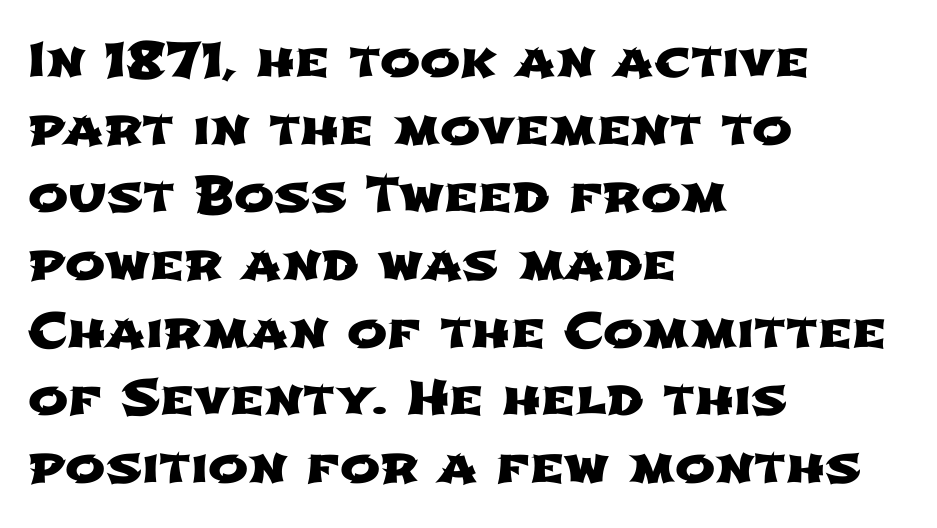
{"serif": "no", "width": "wide", "stroke_contrast": "low", "x_height": "medium", "monospaced": "no", "underline": "no", "align": "left", "line_spacing": "normal", "line_spacing_ratio": 1.41, "letter_spacing": "normal", "letter_spacing_em": 0.0, "glyph_px": 48}
